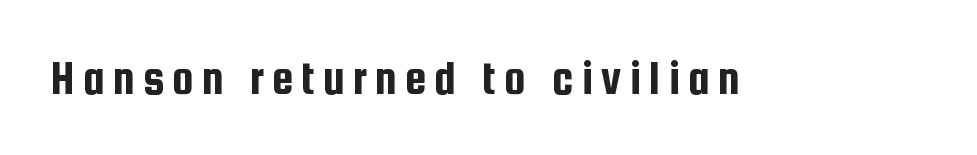
{"serif": "no", "italic": "no", "width": "condensed", "stroke_contrast": "low", "x_height": "medium", "monospaced": "no", "underline": "no", "glyph_px": 49}
